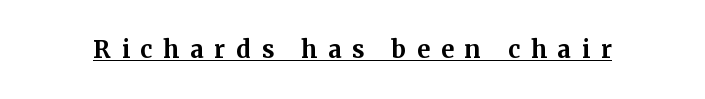
The image shows 24 px bold type, upright; set unusually wide letter spacing (+0.45 em), underlined.
